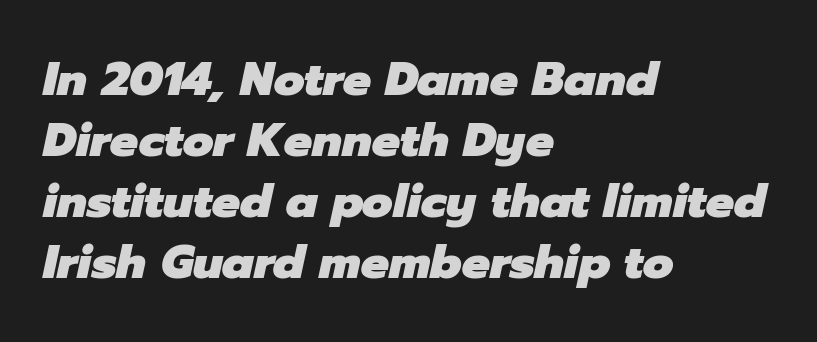
The image shows 47 px heavy type, italic (leaning right); set left-aligned, normal line spacing (1.3x), normal letter spacing, not underlined; low stroke contrast and a medium x-height.
